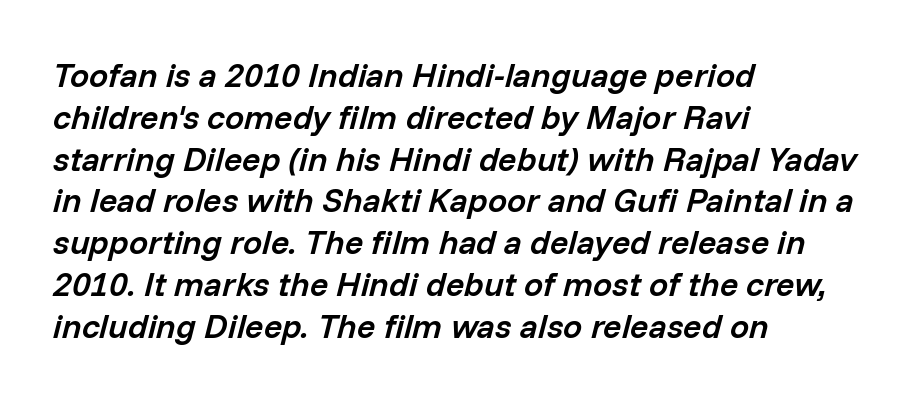
The image shows 34 px semibold type, italic (leaning right); set left-aligned, line spacing 1.23x, normal letter spacing, not underlined; low stroke contrast and a medium x-height.
